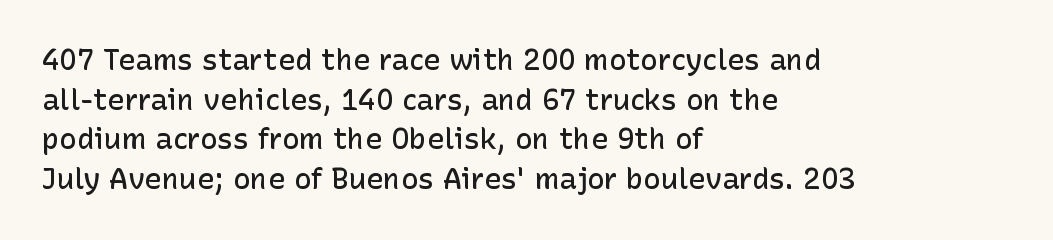
The image shows 29 px semibold sans-serif type, upright; set left-aligned, normal line spacing (1.37x), normal letter spacing, not underlined; low stroke contrast and a medium x-height.
